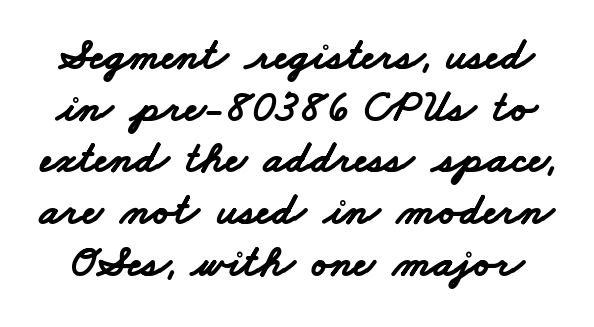
Serifs: no, the terminals of the letterforms are clean. No word sits above an underline. Interline gaps are noticeably narrow in this sample. Spacing verdict: proportional, widths tailored to each character. Does extra space separate the letters? No, they use regular spacing. The sample has been set heavy, in full bold.
